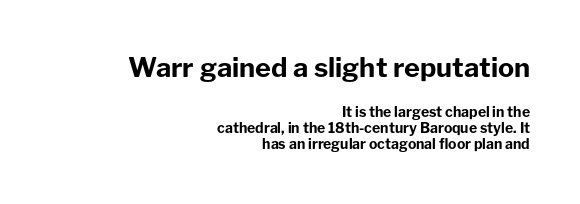
Stroke thickness is high; the sample reads as a true bold. Each word holds together tightly as a unit, with standard inter-letter gaps. The lettering holds an erect, upright posture throughout. The words here are not underlined. All the whitespace from short lines collects on the left. The emphasis by scale lands on block number one, above.
